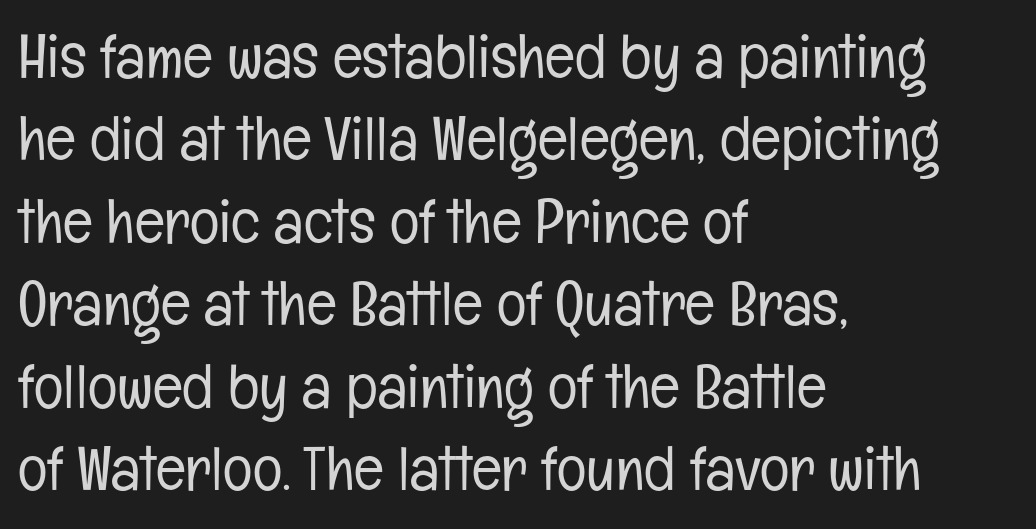
The ragged edge is on the right, which tells us the setting is flush left. Note the varied advance widths — an 'i' is clearly narrower than an 'm'. On a weight scale, this lands at 450 or below. Inter-character spacing is left at the font's built-in metrics. Vertical spacing — default. It's the straight-up-and-down kind of type.
